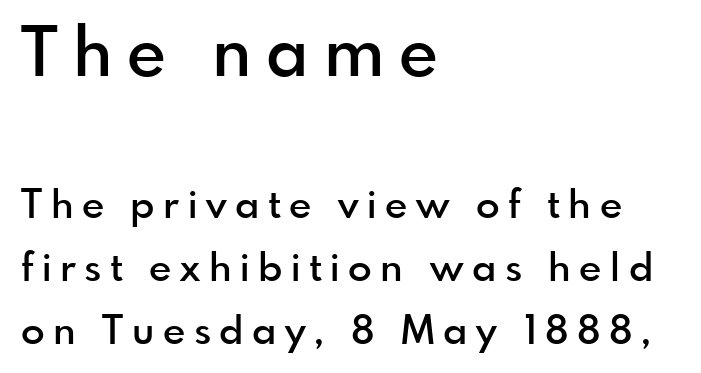
The image shows 68 px semibold sans-serif type, upright; set left-aligned, normal line spacing (1.62x), unusually wide letter spacing (+0.22 em), not underlined; the first (top) block is 1.74x larger; a small x-height.
